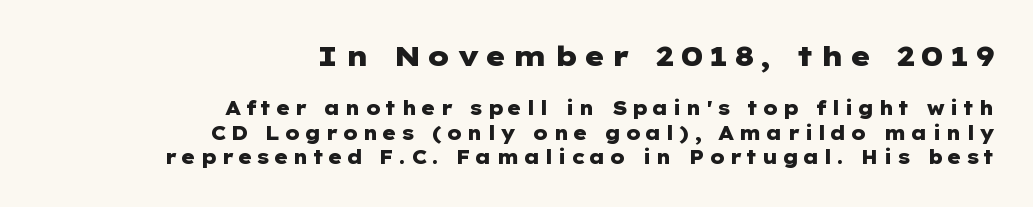
Q: Is the text bold? A: Yes.
Q: Is the text italic (slanted)? A: No, it is upright.
Q: Is the typeface a serif or a sans-serif typeface? A: Sans-serif.
Q: Is the text underlined? A: No.
Q: How is the paragraph aligned? A: Right-aligned.
Q: Is the spacing between letters normal or unusually wide? A: Unusually wide.
Q: Is the spacing between lines tight, normal or loose? A: Normal.
Q: Which block of text is set in a larger size, the first (top) or the second (bottom)? A: The first (top) one.
Q: Width (condensed, normal, or wide)? A: Wide.
Q: Stroke contrast? A: Low.
Q: x-height? A: Medium.
